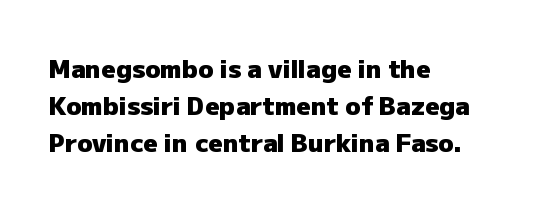
Italic: no, the glyphs are upright roman. Weight: bold. A typesetter would call this zero additional tracking. Does the copy run flush right? No — it runs flush left. In terms of leading, this rendering sits right in the middle. Quick note: underline off.
